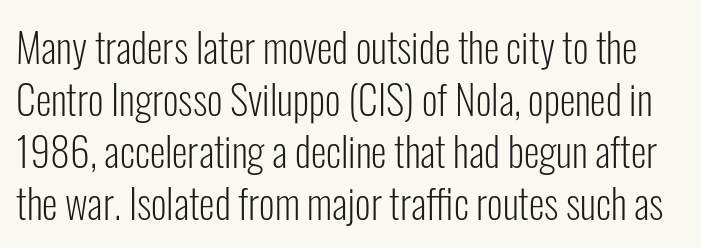
Q: Is the text bold? A: No.
Q: Is the text italic (slanted)? A: No, it is upright.
Q: Is the typeface a serif or a sans-serif typeface? A: Sans-serif.
Q: Is the text underlined? A: No.
Q: Is the spacing between letters normal or unusually wide? A: Normal.
Q: Is the spacing between lines tight, normal or loose? A: Normal.
Q: Width (condensed, normal, or wide)? A: Condensed.
Q: Stroke contrast? A: Low.
Q: x-height? A: Medium.
Q: Monospaced? A: No.
